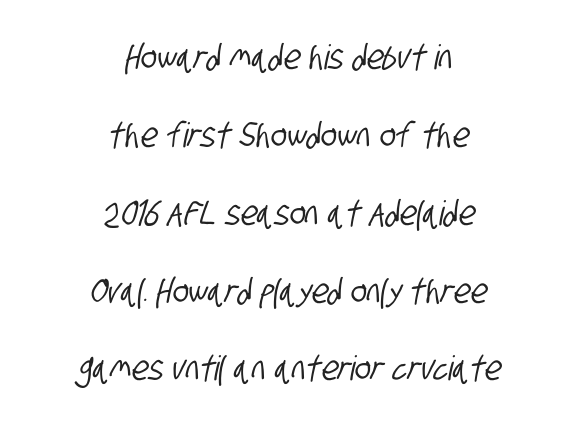
The image shows 34 px condensed sans-serif type; set centered, loose line spacing (2.29x), normal letter spacing, not underlined; low stroke contrast and a large x-height.
